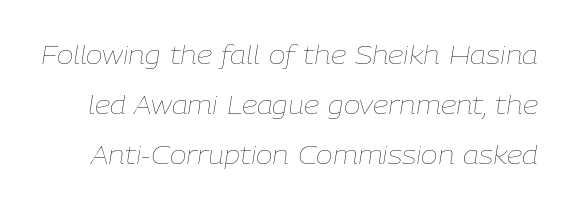
The image shows 25 px text type, italic (leaning right); set loose line spacing (2.01x), normal letter spacing, not underlined.
